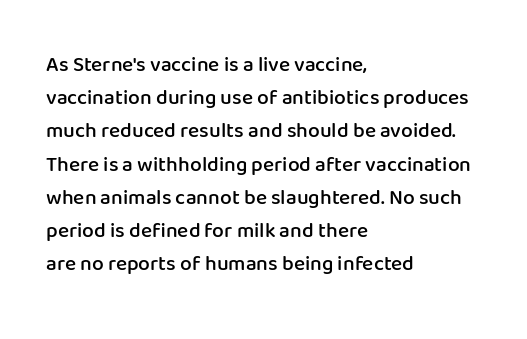
Q: Is the text bold? A: Semi-bold.
Q: Is the text italic (slanted)? A: No, it is upright.
Q: Is the text underlined? A: No.
Q: How is the paragraph aligned? A: Left-aligned.
Q: Is the spacing between letters normal or unusually wide? A: Normal.
Q: Is the spacing between lines tight, normal or loose? A: Normal.
